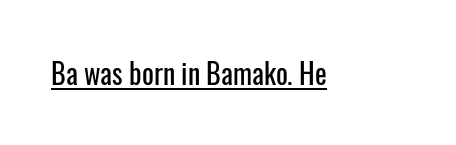
Q: Is the text italic (slanted)? A: No, it is upright.
Q: Is the typeface a serif or a sans-serif typeface? A: Sans-serif.
Q: Is the text underlined? A: Yes.
Q: Is the spacing between letters normal or unusually wide? A: Normal.
Q: Width (condensed, normal, or wide)? A: Condensed.
Q: Stroke contrast? A: Low.
Q: x-height? A: Medium.
Q: Monospaced? A: No.
